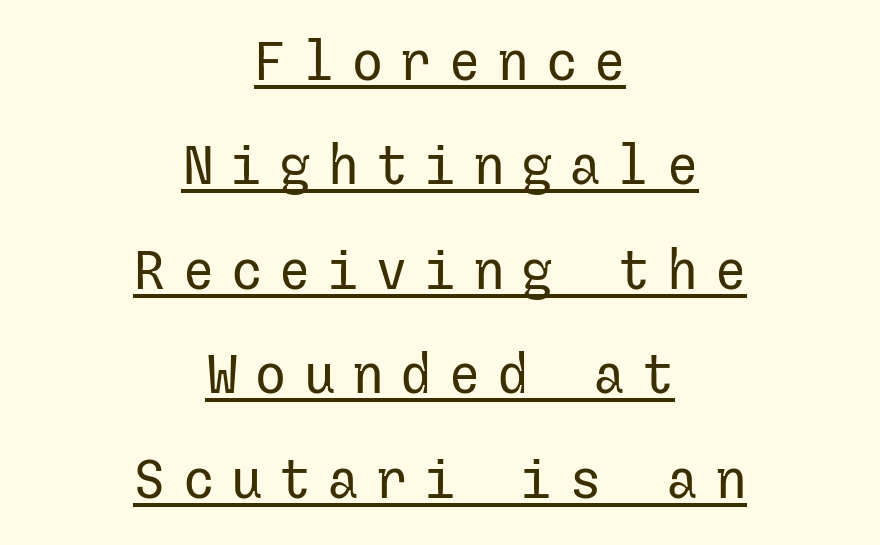
{"serif": "no", "italic": "no", "bold": "no", "weight": "regular", "width": "normal", "stroke_contrast": "low", "x_height": "medium", "underline": "yes", "align": "center", "line_spacing": "loose", "line_spacing_ratio": 1.9, "letter_spacing": "wide", "letter_spacing_em": 0.28, "glyph_px": 55}
